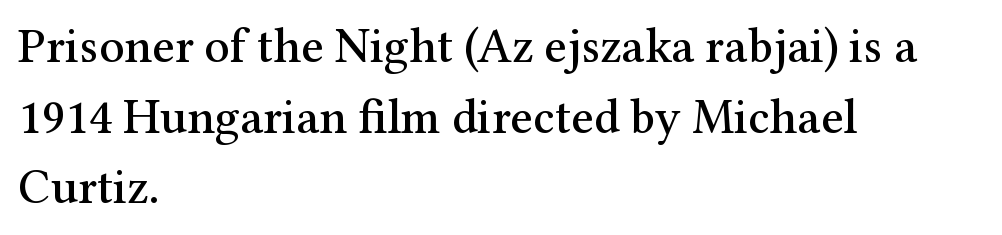
Q: Is the text italic (slanted)? A: No, it is upright.
Q: Is the typeface a serif or a sans-serif typeface? A: Serif.
Q: Is the text underlined? A: No.
Q: How is the paragraph aligned? A: Left-aligned.
Q: Is the spacing between letters normal or unusually wide? A: Normal.
Q: Is the spacing between lines tight, normal or loose? A: Normal.
Q: Width (condensed, normal, or wide)? A: Normal.
Q: Stroke contrast? A: Medium.
Q: x-height? A: Medium.
Q: Monospaced? A: No.
